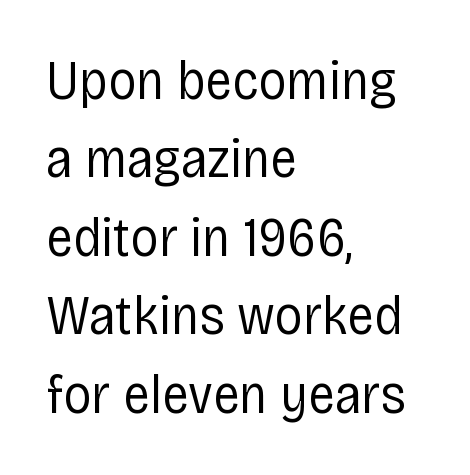
{"serif": "no", "italic": "no", "bold": "no", "weight": "regular", "width": "condensed", "stroke_contrast": "low", "x_height": "large", "monospaced": "no", "underline": "no", "align": "left", "line_spacing": "normal", "line_spacing_ratio": 1.4, "letter_spacing": "normal", "letter_spacing_em": 0.0, "glyph_px": 56}
